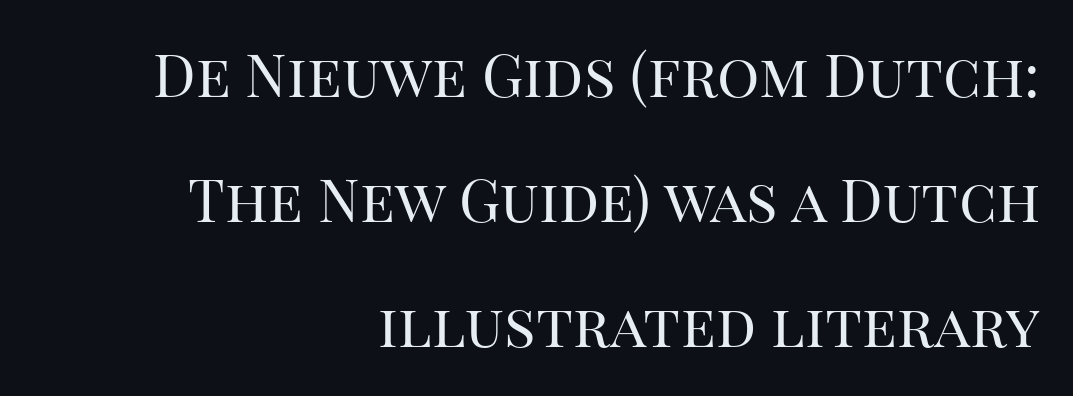
{"serif": "yes", "italic": "no", "bold": "no", "weight": "regular", "width": "normal", "stroke_contrast": "high", "x_height": "large", "monospaced": "no", "underline": "no", "align": "right", "line_spacing": "loose", "line_spacing_ratio": 2.12, "letter_spacing": "normal", "letter_spacing_em": 0.0, "glyph_px": 59}
